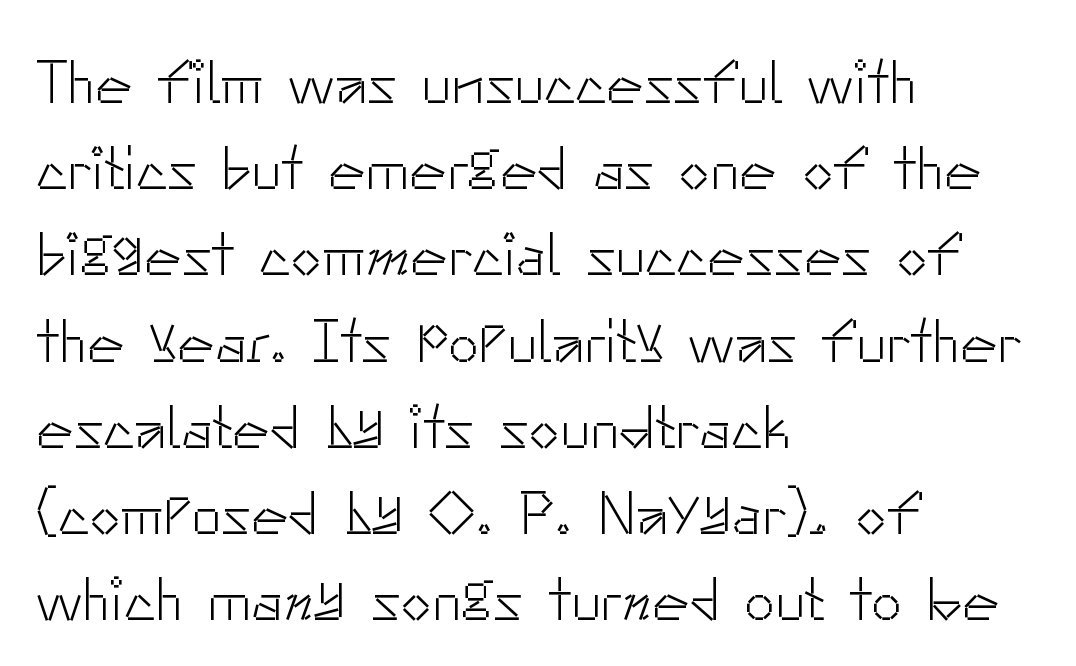
Q: Is the text bold? A: No.
Q: Is the text italic (slanted)? A: No, it is upright.
Q: Is the typeface a serif or a sans-serif typeface? A: Sans-serif.
Q: Is the text underlined? A: No.
Q: How is the paragraph aligned? A: Left-aligned.
Q: Is the spacing between letters normal or unusually wide? A: Normal.
Q: Is the spacing between lines tight, normal or loose? A: Normal.
Q: Width (condensed, normal, or wide)? A: Normal.
Q: Stroke contrast? A: Low.
Q: x-height? A: Small.
Q: Monospaced? A: No.
